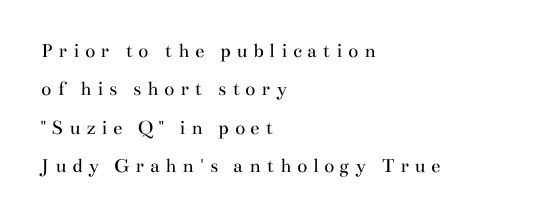
The image shows 21 px text type, upright; set left-aligned, line spacing 1.83x, unusually wide letter spacing (+0.27 em), not underlined.
